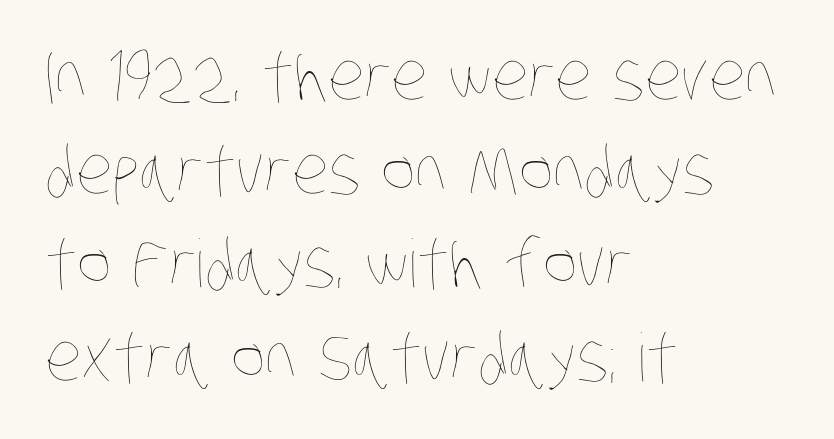
The paragraph has a hard left edge and a soft right edge. Is this a fixed-width face? No — the glyphs have proportional, varying widths. Between one letter and the next there's only the usual sliver of space. A normal amount of white space separates one row of letters from the next. A light-to-regular cut is what we see here.
